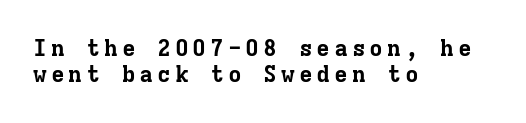
The image shows 23 px bold type, upright; set left-aligned, tight line spacing (1.15x), not underlined.
